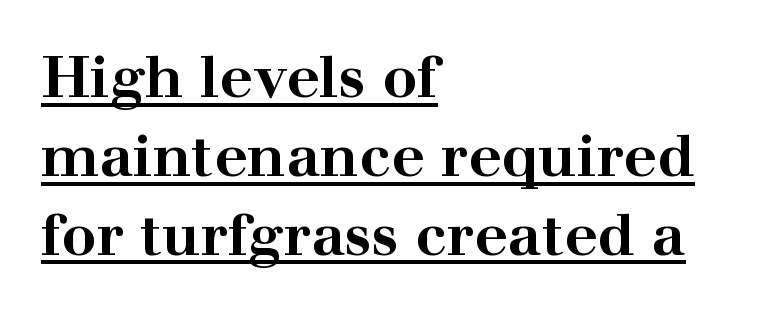
The image shows 58 px bold, wide serif type, upright; set left-aligned, normal line spacing (1.36x), normal letter spacing, underlined; high stroke contrast and a medium x-height.
